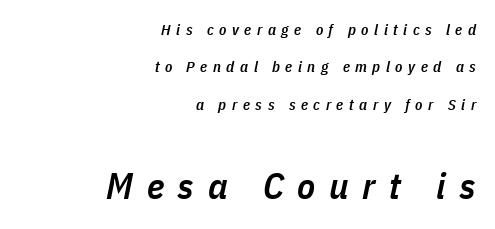
Q: Is the text bold? A: Semi-bold.
Q: Is the text italic (slanted)? A: Yes, it leans right by about 11 degrees.
Q: Is the text underlined? A: No.
Q: How is the paragraph aligned? A: Right-aligned.
Q: Is the spacing between letters normal or unusually wide? A: Unusually wide.
Q: Is the spacing between lines tight, normal or loose? A: Loose.
Q: Which block of text is set in a larger size, the first (top) or the second (bottom)? A: The second (bottom) one.
Q: Width (condensed, normal, or wide)? A: Condensed.
Q: Stroke contrast? A: Low.
Q: x-height? A: Medium.
Q: Monospaced? A: No.
